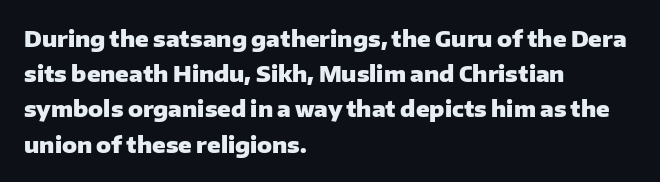
The image shows 22 px bold type, upright; set left-aligned, normal line spacing (1.6x), normal letter spacing, not underlined.
